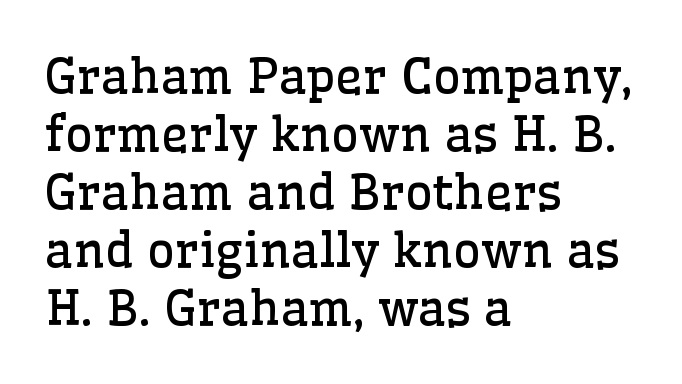
Q: Is the text bold? A: No.
Q: Is the text italic (slanted)? A: No, it is upright.
Q: Is the typeface a serif or a sans-serif typeface? A: Serif.
Q: Is the text underlined? A: No.
Q: How is the paragraph aligned? A: Left-aligned.
Q: Is the spacing between letters normal or unusually wide? A: Normal.
Q: Width (condensed, normal, or wide)? A: Normal.
Q: Stroke contrast? A: Low.
Q: x-height? A: Medium.
Q: Monospaced? A: No.
